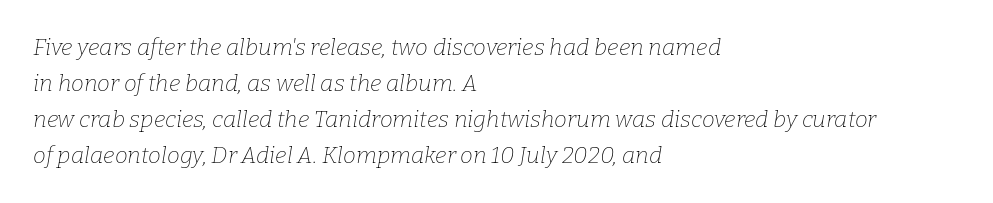
The image shows 23 px text type, italic (leaning right); set left-aligned, normal line spacing (1.56x), normal letter spacing, not underlined.
